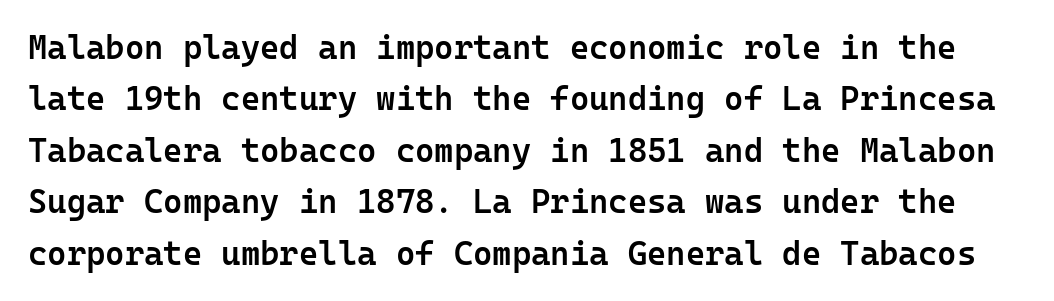
The baseline area is clear. The designer left line spacing at the default. Honestly, the letter spacing is just normal — you wouldn't notice it. This rendering employs a face without finishing strokes, i.e., a sans-serif.
